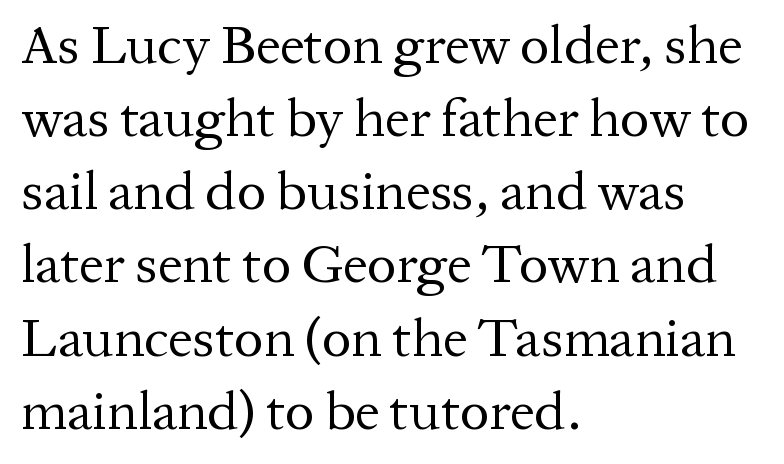
{"serif": "yes", "italic": "no", "bold": "no", "weight": "regular", "width": "normal", "stroke_contrast": "medium", "x_height": "medium", "monospaced": "no", "underline": "no", "align": "left", "line_spacing": "normal", "line_spacing_ratio": 1.33, "letter_spacing": "normal", "letter_spacing_em": 0.0, "glyph_px": 55}
